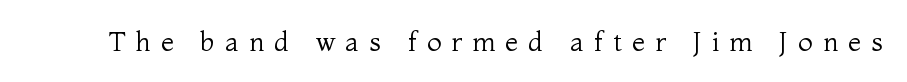
Q: Is the text bold? A: No.
Q: Is the text italic (slanted)? A: No, it is upright.
Q: Is the text underlined? A: No.
Q: Is the spacing between letters normal or unusually wide? A: Unusually wide.
